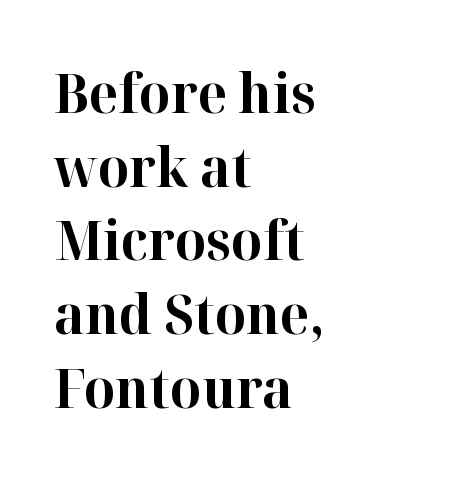
Q: Is the text bold? A: Yes.
Q: Is the text italic (slanted)? A: No, it is upright.
Q: Is the typeface a serif or a sans-serif typeface? A: Serif.
Q: Is the text underlined? A: No.
Q: How is the paragraph aligned? A: Left-aligned.
Q: Is the spacing between letters normal or unusually wide? A: Normal.
Q: Is the spacing between lines tight, normal or loose? A: Normal.
Q: Width (condensed, normal, or wide)? A: Normal.
Q: Stroke contrast? A: High.
Q: x-height? A: Medium.
Q: Monospaced? A: No.
